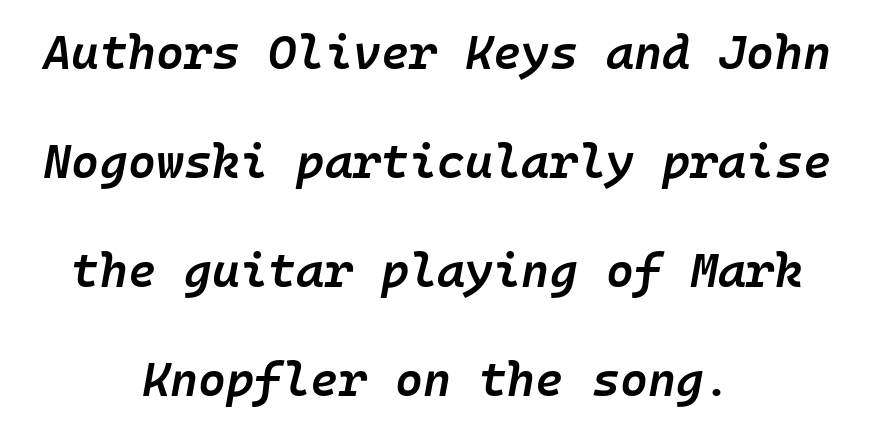
The image shows 48 px semibold type, italic (leaning right); set centered, loose line spacing (2.27x), normal letter spacing, not underlined; low stroke contrast and a medium x-height.
